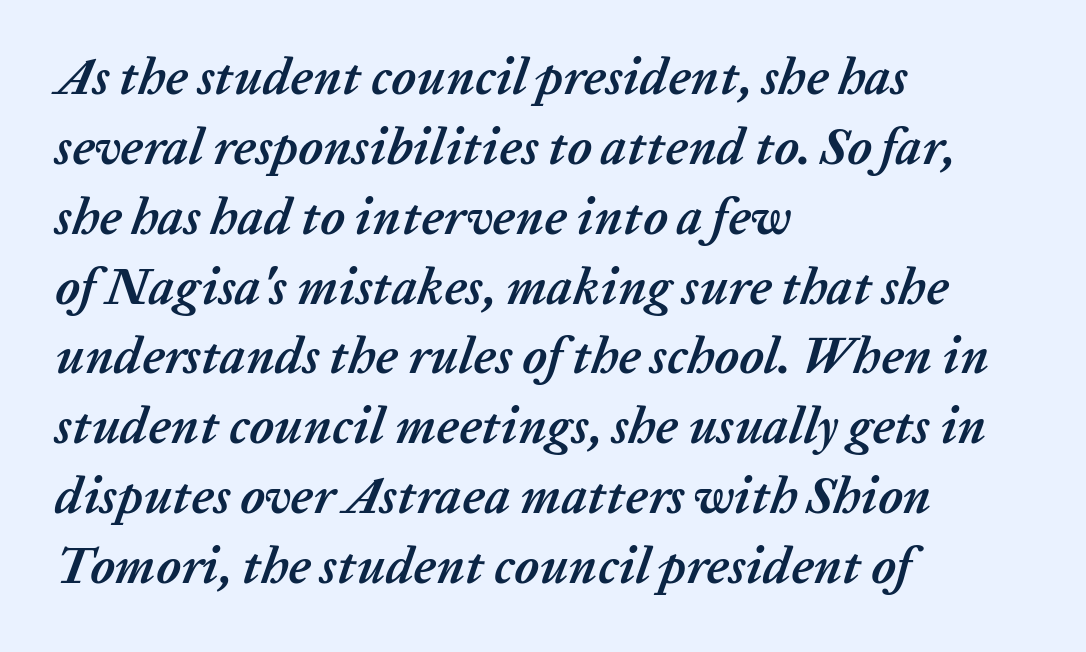
The image shows 51 px semibold type, italic (leaning right); set left-aligned, normal line spacing (1.37x), normal letter spacing, not underlined; low stroke contrast and a medium x-height.
